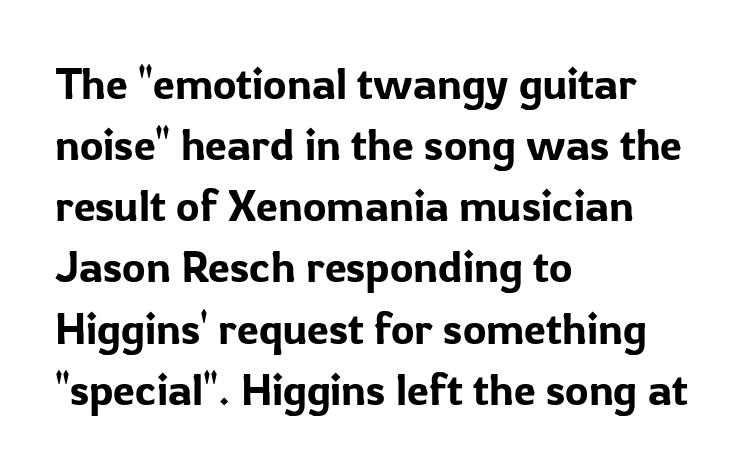
The image shows 44 px sans-serif type, upright; set left-aligned, normal line spacing (1.39x), normal letter spacing, not underlined; low stroke contrast and a medium x-height.
